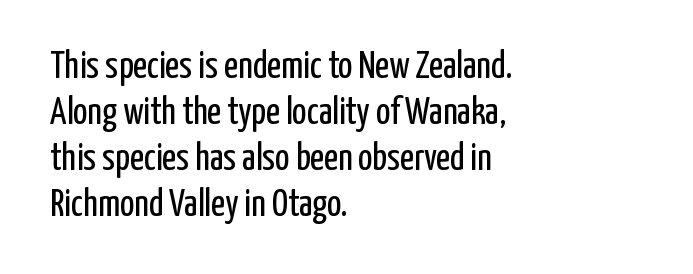
{"serif": "no", "italic": "no", "bold": "no", "weight": "regular", "width": "condensed", "stroke_contrast": "low", "x_height": "medium", "monospaced": "no", "underline": "no", "align": "left", "line_spacing_ratio": 1.21, "letter_spacing": "normal", "letter_spacing_em": 0.0, "glyph_px": 38}
